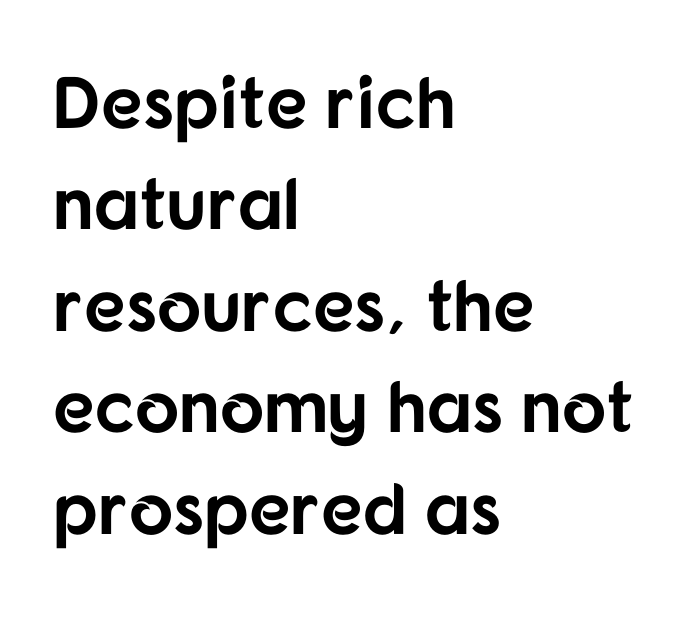
These lines are set flush left with a ragged right edge. Characters remain perfectly vertical along every line. Compared with typical paragraphs, the rows here are spaced about the same. I'd describe the lettering as bold — thick and assertive. Tracking here is standard; glyphs follow each other at the usual distance. The gap between lines stays unmarked.
